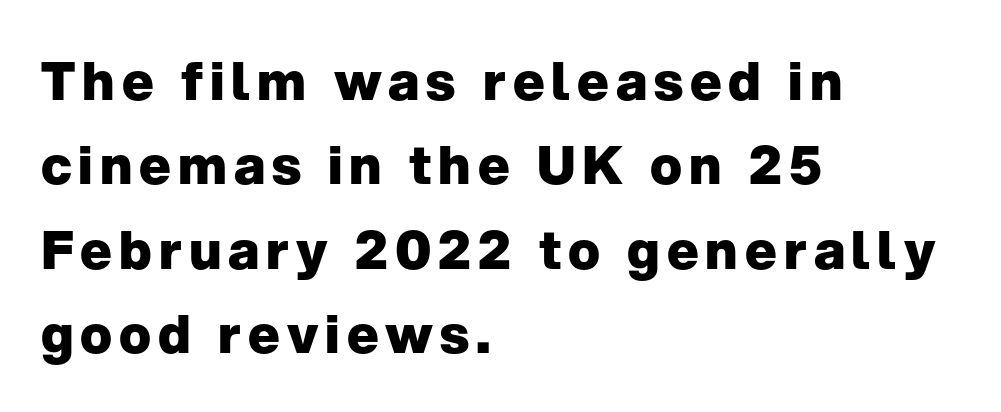
Q: Is the text bold? A: Yes.
Q: Is the text italic (slanted)? A: No, it is upright.
Q: Is the typeface a serif or a sans-serif typeface? A: Sans-serif.
Q: Is the text underlined? A: No.
Q: How is the paragraph aligned? A: Left-aligned.
Q: Is the spacing between lines tight, normal or loose? A: Normal.
Q: Width (condensed, normal, or wide)? A: Normal.
Q: Stroke contrast? A: Low.
Q: x-height? A: Medium.
Q: Monospaced? A: No.
